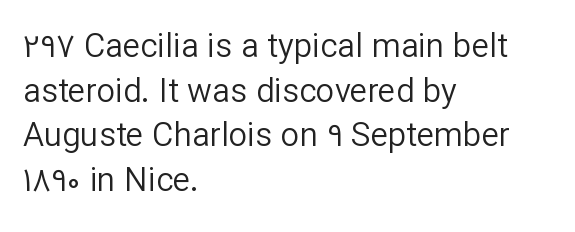
Vertically, the passage feels balanced, rows spaced as you'd expect. The strip under each line holds only bare page. Here the designer chose a conventional face with non-uniform glyph widths. Compared with typical body copy, the letter spacing here is the same. This sample uses a sans-serif face. A quiet, ordinary-to-light weight characterises the typeface.
